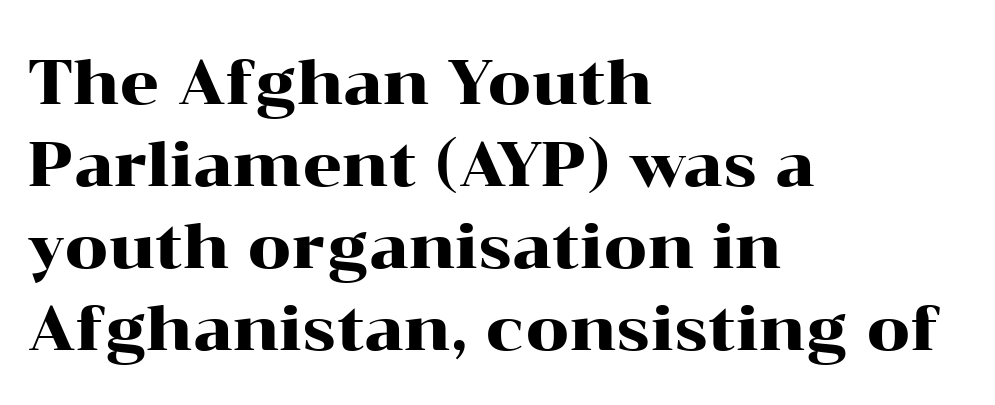
In terms of leading, this rendering sits right in the middle. Varying glyph widths throughout — classic text-font behaviour. The text was rendered using a seriffed face with decorative stroke endings. Every row of glyphs begins at an identical x-position on the left.
